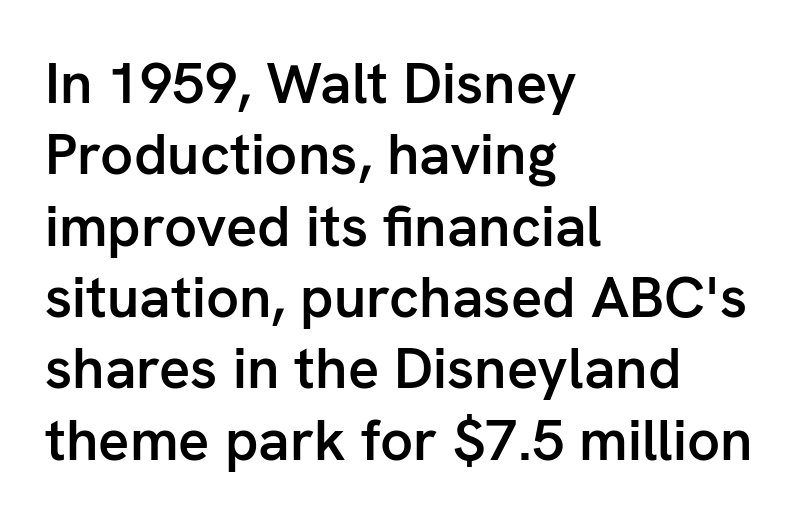
{"serif": "no", "italic": "no", "bold": "semi", "weight": "semibold", "width": "normal", "stroke_contrast": "low", "x_height": "medium", "monospaced": "no", "underline": "no", "align": "left", "line_spacing_ratio": 1.23, "letter_spacing": "normal", "letter_spacing_em": 0.0, "glyph_px": 58}
